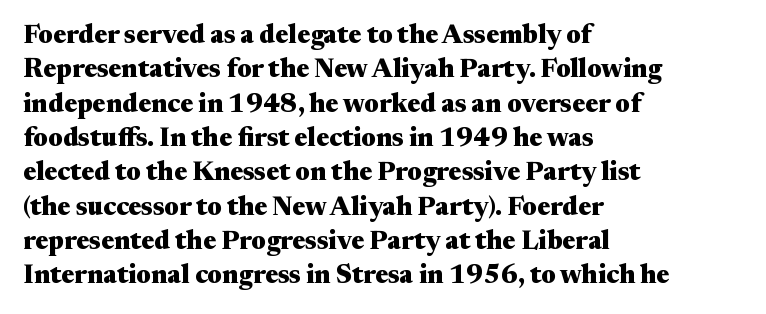
The image shows 26 px bold type, upright; set left-aligned, normal line spacing (1.32x), normal letter spacing, not underlined.
